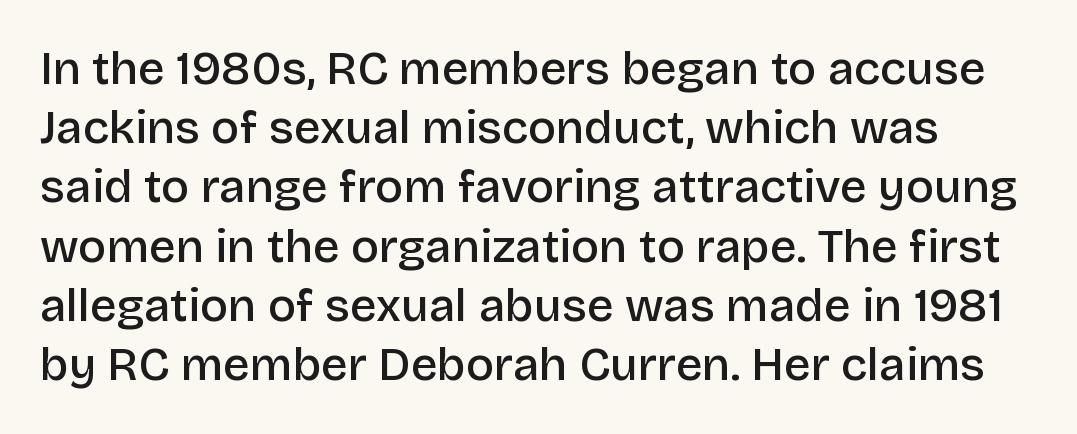
The letters advance in unequal steps, a hallmark of proportional type. Glyph-to-glyph distance matches everyday printed text. Upright lettering throughout. A semibold gives these letters moderate extra thickness, short of bold.
